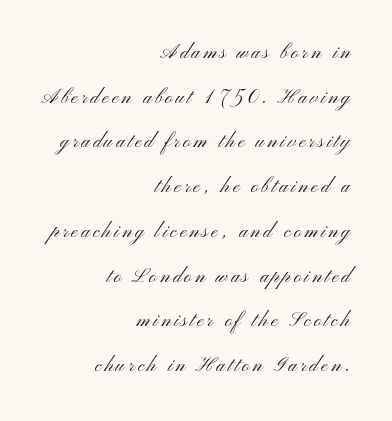
Q: Is the text bold? A: No.
Q: Is the text italic (slanted)? A: Yes.
Q: Is the text underlined? A: No.
Q: How is the paragraph aligned? A: Right-aligned.
